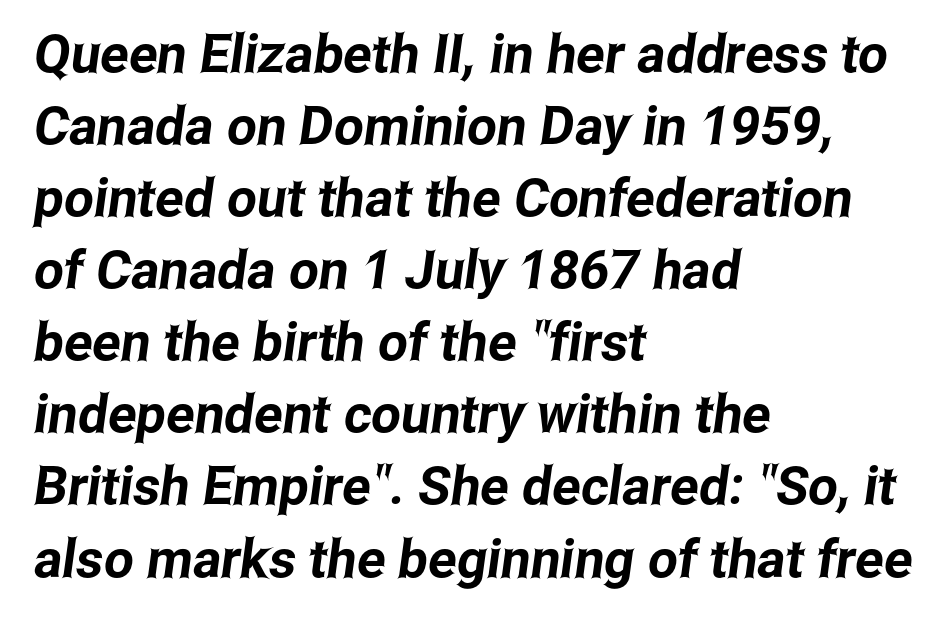
Observe the absence of serifs on each vertical stroke in this sample. Line beginnings align vertically; line endings do not. Nobody touched the tracking dial on this one. Character widths vary here, with narrow letters taking less room than wide ones. Anything drawn beneath the words? Only blank space. Each new line begins a customary step beneath the previous one.
